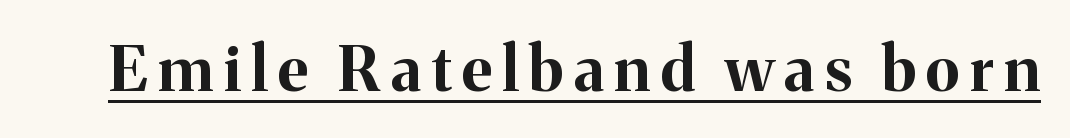
Does the lettering tilt? It doesn't — this is upright. In terms of letterform style, serifs are clearly present. The strokes are fattened all the way to bold. A typographer would call this underscored text. Do the characters align in a grid? No, the font is proportional.
